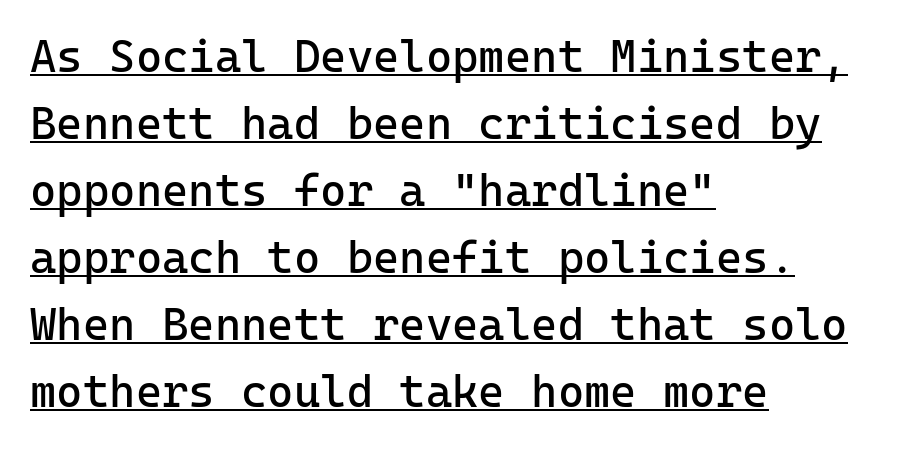
The image shows 45 px regular-weight sans-serif type, upright, monospaced; set left-aligned, normal line spacing (1.49x), normal letter spacing, underlined; low stroke contrast and a medium x-height.
